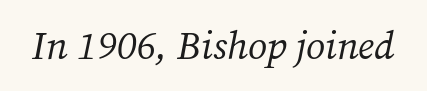
The image shows 39 px regular-weight serif type, italic (leaning right); set normal letter spacing, not underlined; medium stroke contrast and a medium x-height.
